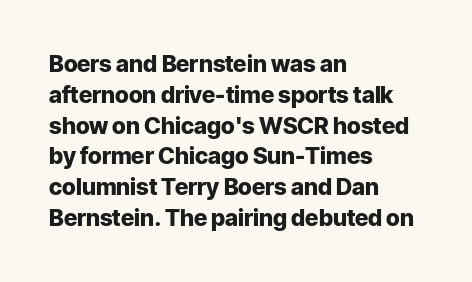
It's the straight-up-and-down kind of type. Descender tails drop into unmarked territory. Weight check: bold — yes, fully. Line beginnings align vertically; line endings do not.
